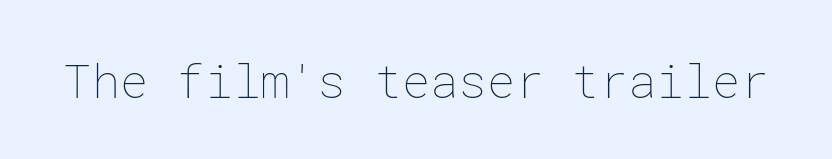
Descenders hang freely into open space. Nothing unusual about the tracking: characters are spaced as the font intends. No italicization has been applied; the sample stays upright. Is the stroke heavy? The answer is a plain regular-or-lighter.
